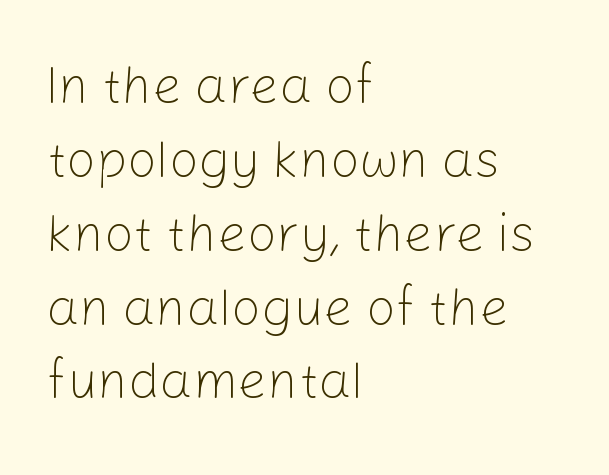
Is this a sans? Yes — the strokes have no serifs. You could not count columns in this text — the font is proportionally spaced. Nothing unusual about the tracking: characters are spaced as the font intends. The leading is moderate, giving the passage an even texture.
